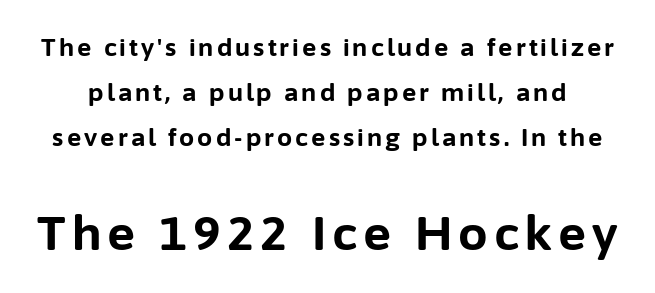
{"serif": "no", "italic": "no", "bold": "yes", "weight": "bold", "width": "normal", "stroke_contrast": "low", "x_height": "medium", "monospaced": "no", "underline": "no", "line_spacing_ratio": 1.88, "larger_block": "second", "size_ratio": 1.96, "glyph_px": 47}
